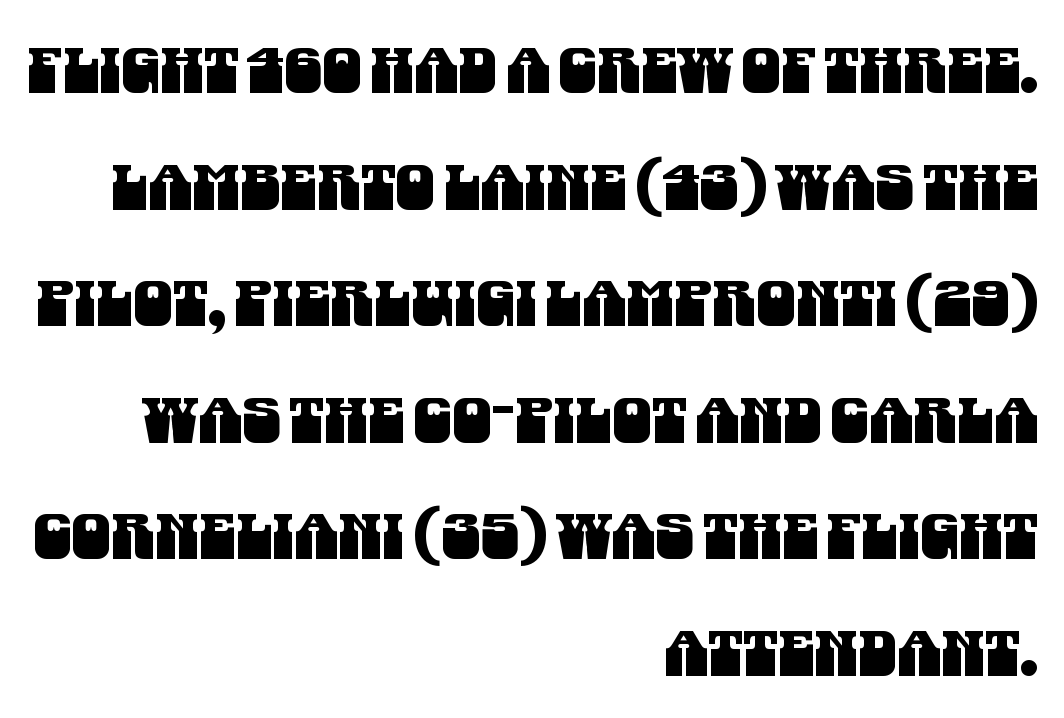
Q: Is the typeface a serif or a sans-serif typeface? A: Sans-serif.
Q: Is the text underlined? A: No.
Q: How is the paragraph aligned? A: Right-aligned.
Q: Is the spacing between letters normal or unusually wide? A: Normal.
Q: Width (condensed, normal, or wide)? A: Condensed.
Q: Stroke contrast? A: Medium.
Q: x-height? A: Large.
Q: Monospaced? A: No.
